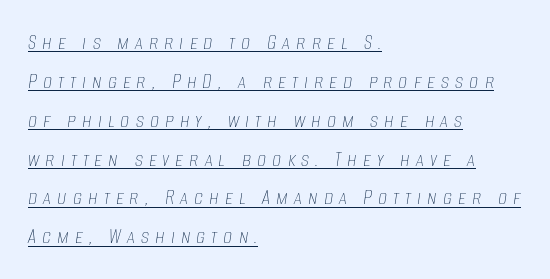
The image shows 23 px text type, italic (leaning right); set left-aligned, normal line spacing (1.69x), unusually wide letter spacing (+0.26 em), underlined.
